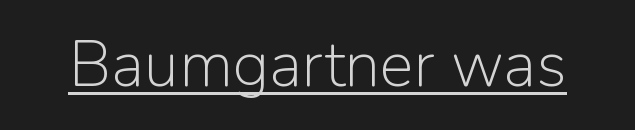
The image shows 64 px light sans-serif type, upright; set normal letter spacing, underlined; low stroke contrast and a medium x-height.
